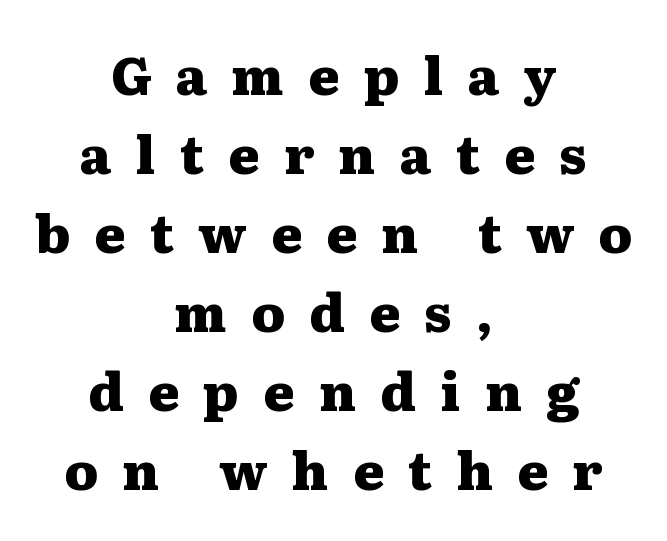
The image shows 52 px heavy, wide serif type, upright; set centered, normal line spacing (1.52x), unusually wide letter spacing (+0.47 em), not underlined; medium stroke contrast and a medium x-height.
